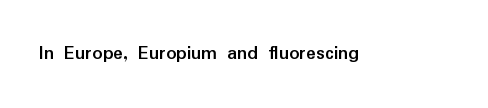
Q: Is the text bold? A: Yes.
Q: Is the text italic (slanted)? A: No, it is upright.
Q: Is the text underlined? A: No.
Q: Is the spacing between letters normal or unusually wide? A: Normal.
